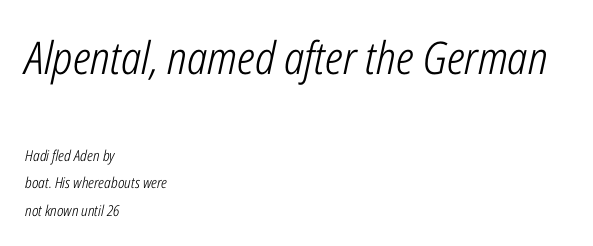
Top chunk: large. Bottom chunk: small. Letters rest on an invisible, unmarked baseline. Compared with typical body copy, the letter spacing here is the same. Think of a printed novel: that variable character pitch is what you see here. Stroke mass is kept to a normal reading level or below. You can tell it's italic because the verticals aren't actually vertical.
